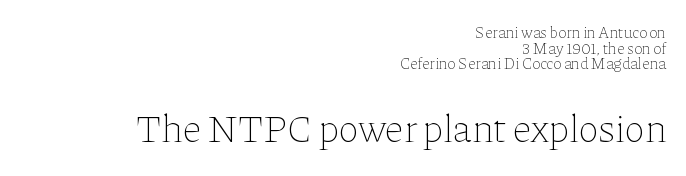
Q: Is the text bold? A: No.
Q: Is the text italic (slanted)? A: No, it is upright.
Q: Is the text underlined? A: No.
Q: How is the paragraph aligned? A: Right-aligned.
Q: Is the spacing between letters normal or unusually wide? A: Normal.
Q: Is the spacing between lines tight, normal or loose? A: Tight.
Q: Which block of text is set in a larger size, the first (top) or the second (bottom)? A: The second (bottom) one.
Q: Width (condensed, normal, or wide)? A: Normal.
Q: Stroke contrast? A: Low.
Q: x-height? A: Medium.
Q: Monospaced? A: No.
